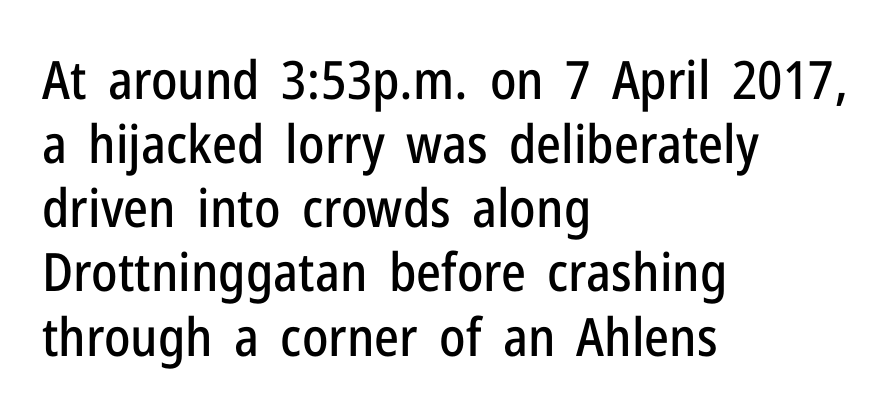
Q: Is the text italic (slanted)? A: No, it is upright.
Q: Is the typeface a serif or a sans-serif typeface? A: Sans-serif.
Q: Is the text underlined? A: No.
Q: How is the paragraph aligned? A: Left-aligned.
Q: Is the spacing between letters normal or unusually wide? A: Normal.
Q: Width (condensed, normal, or wide)? A: Condensed.
Q: Stroke contrast? A: Low.
Q: x-height? A: Medium.
Q: Monospaced? A: No.
